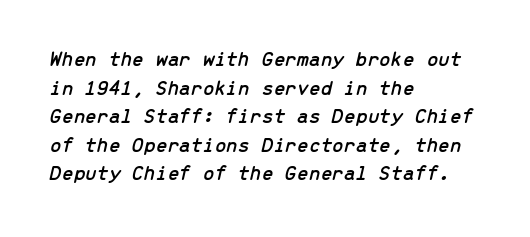
{"italic": "yes", "lean": "right", "slant_degrees": 13, "underline": "no", "align": "left", "line_spacing": "normal", "line_spacing_ratio": 1.36, "letter_spacing": "normal", "letter_spacing_em": 0.0, "glyph_px": 21}
